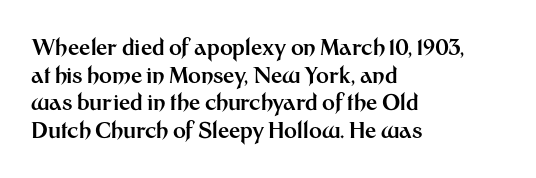
These words are printed bold, with thick strokes throughout. The string is rendered with underlining switched off. What's the leading like? Ordinary, nothing unusual. Tracking value appears to be zero — textbook default spacing. This rendering uses left alignment, leaving the right contour irregular. Every stem runs plumb, perpendicular to the baseline.
